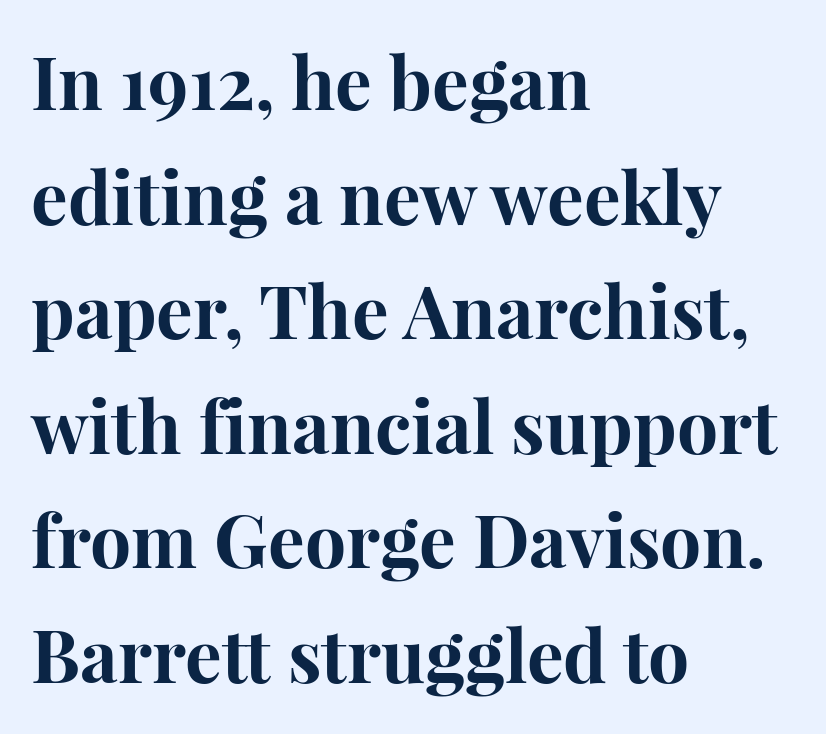
In CSS terms this would be text-align: left. The passage shown has conventional tracking throughout. Honestly, the row spacing looks completely unremarkable. Quick note: not italic, upright. Letters rest on an invisible, unmarked baseline. The text was rendered using a seriffed face with decorative stroke endings.
